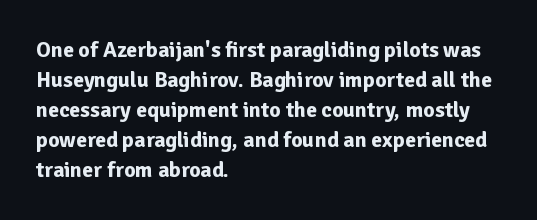
The image shows 22 px bold type, upright; set left-aligned, normal line spacing (1.36x), normal letter spacing, not underlined.
